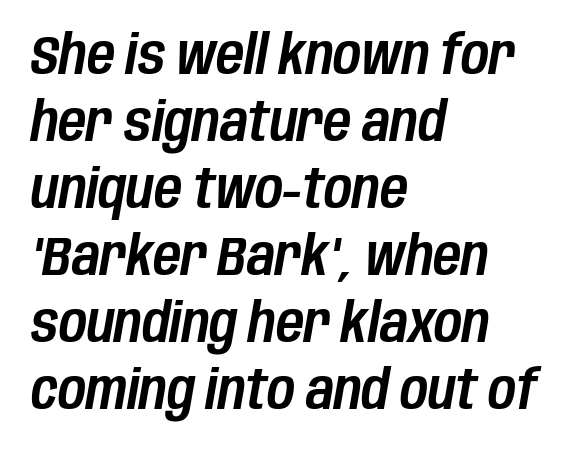
The image shows 54 px condensed type, italic (leaning right); set left-aligned, line spacing 1.24x, normal letter spacing, not underlined; low stroke contrast and a large x-height.
